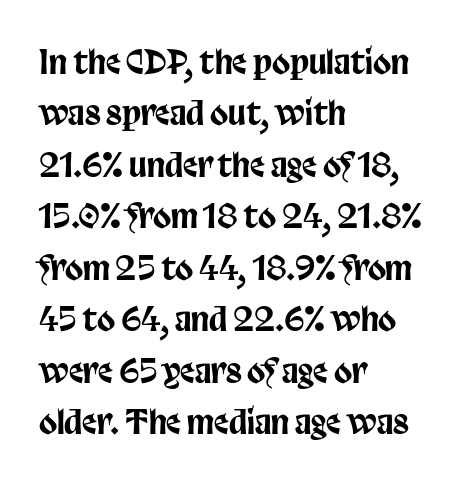
{"serif": "no", "italic": "no", "width": "condensed", "stroke_contrast": "low", "x_height": "large", "monospaced": "no", "underline": "no", "align": "left", "line_spacing": "normal", "line_spacing_ratio": 1.56, "letter_spacing": "normal", "letter_spacing_em": 0.0, "glyph_px": 33}
